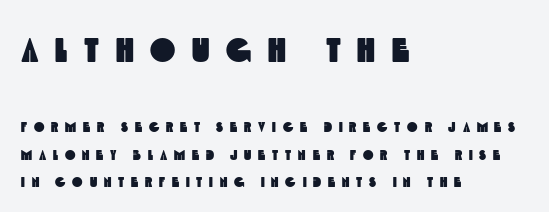
{"serif": "no", "width": "condensed", "x_height": "large", "monospaced": "no", "underline": "no", "align": "left", "line_spacing": "loose", "line_spacing_ratio": 1.97, "letter_spacing": "wide", "letter_spacing_em": 0.49, "larger_block": "first", "size_ratio": 2.43, "glyph_px": 34}
